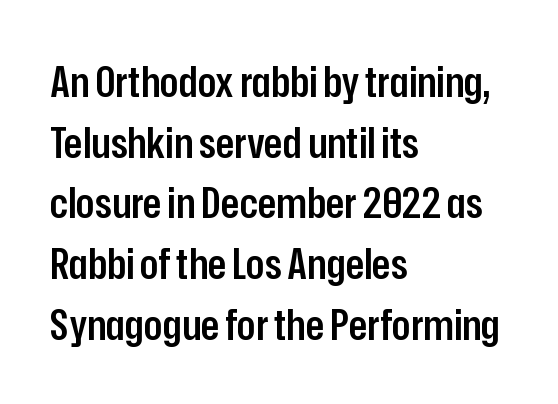
The letters advance in unequal steps, a hallmark of proportional type. In terms of letterform style, serifs are entirely absent. Does the copy run flush right? No — it runs flush left. It's the straight-up-and-down kind of type. Compared with typical body copy, the letter spacing here is the same.
